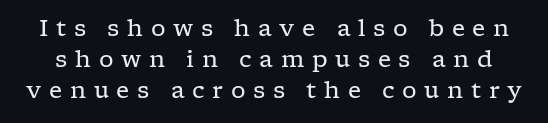
Q: Is the text bold? A: No.
Q: Is the text italic (slanted)? A: No, it is upright.
Q: Is the text underlined? A: No.
Q: Is the spacing between letters normal or unusually wide? A: Unusually wide.
Q: Is the spacing between lines tight, normal or loose? A: Normal.
